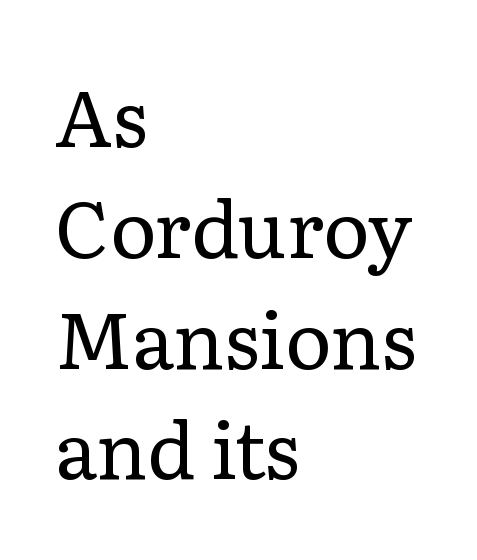
{"serif": "yes", "italic": "no", "bold": "no", "weight": "regular", "width": "normal", "stroke_contrast": "low", "x_height": "medium", "monospaced": "no", "underline": "no", "align": "left", "line_spacing": "normal", "line_spacing_ratio": 1.42, "letter_spacing": "normal", "letter_spacing_em": 0.0, "glyph_px": 78}
